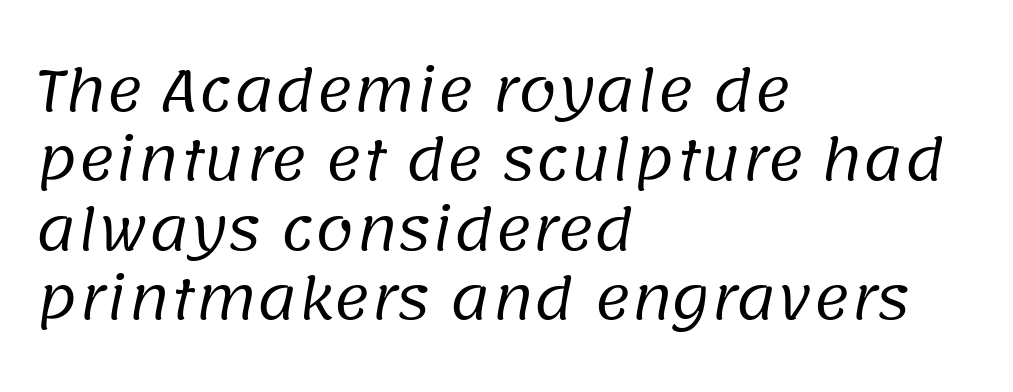
The image shows 56 px regular-weight sans-serif type; set left-aligned, line spacing 1.24x, normal letter spacing, not underlined; low stroke contrast and a large x-height.
